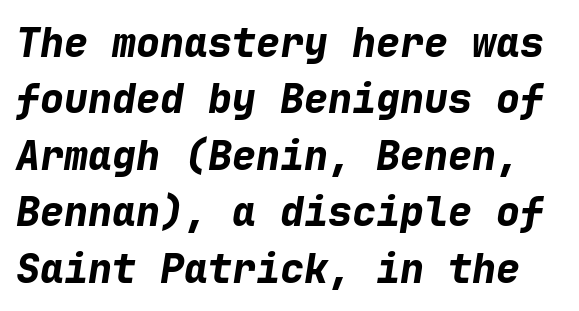
Does the lettering tilt? It does — this is italic. Each word holds together tightly as a unit, with standard inter-letter gaps. This sample keeps an unexceptional amount of space between lines. The passage shown is typed in a monospace face where columns stay perfectly aligned. Each row of text sits above clean, open space.
